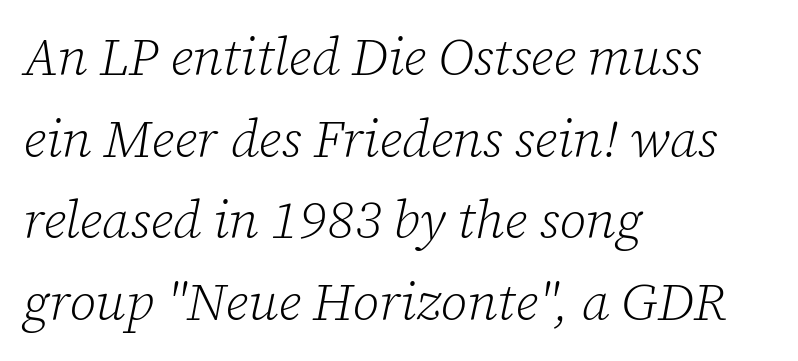
Q: Is the text bold? A: No.
Q: Is the text italic (slanted)? A: Yes, it leans right by about 12 degrees.
Q: Is the typeface a serif or a sans-serif typeface? A: Serif.
Q: Is the text underlined? A: No.
Q: How is the paragraph aligned? A: Left-aligned.
Q: Is the spacing between letters normal or unusually wide? A: Normal.
Q: Is the spacing between lines tight, normal or loose? A: Normal.
Q: Width (condensed, normal, or wide)? A: Normal.
Q: Stroke contrast? A: Low.
Q: x-height? A: Medium.
Q: Monospaced? A: No.
